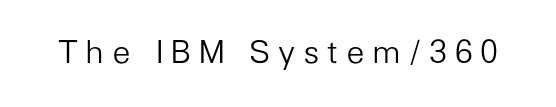
{"serif": "no", "italic": "no", "bold": "no", "weight": "light", "width": "normal", "stroke_contrast": "low", "x_height": "medium", "monospaced": "no", "underline": "no", "letter_spacing": "wide", "letter_spacing_em": 0.24, "glyph_px": 32}
